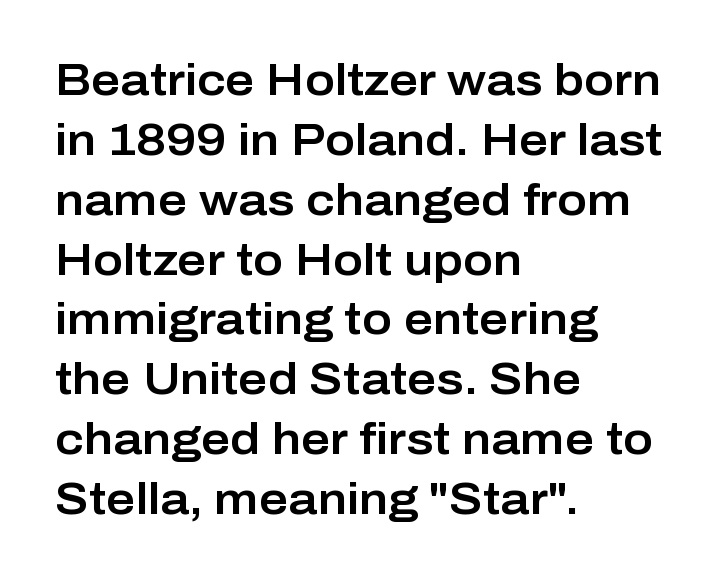
{"serif": "no", "italic": "no", "width": "normal", "stroke_contrast": "low", "x_height": "medium", "monospaced": "no", "underline": "no", "align": "left", "line_spacing": "normal", "line_spacing_ratio": 1.33, "letter_spacing": "normal", "letter_spacing_em": 0.0, "glyph_px": 45}
